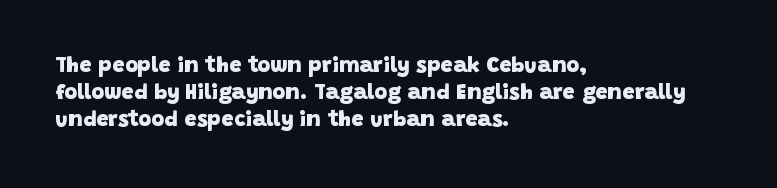
{"bold": "yes", "underline": "no", "align": "left", "line_spacing_ratio": 1.23, "letter_spacing": "normal", "letter_spacing_em": 0.0, "glyph_px": 22}
